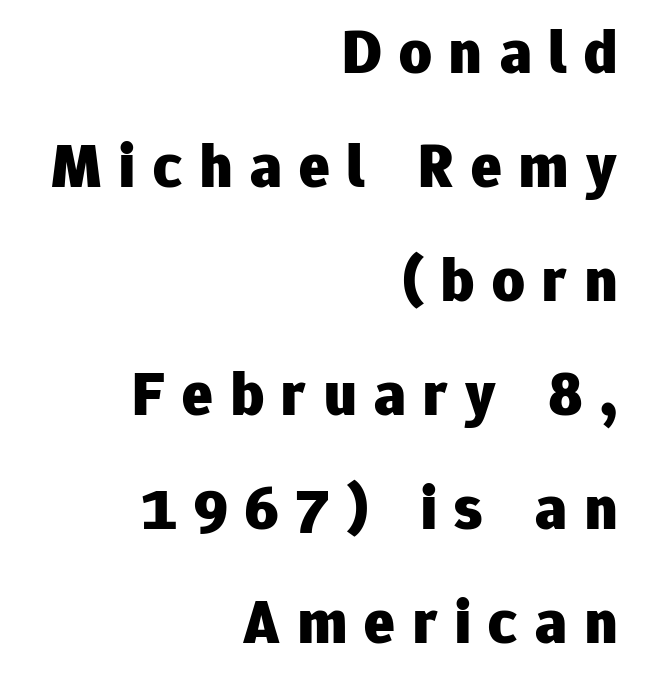
{"serif": "no", "italic": "no", "bold": "yes", "weight": "heavy", "width": "normal", "stroke_contrast": "low", "x_height": "medium", "monospaced": "no", "underline": "no", "align": "right", "line_spacing_ratio": 1.81, "letter_spacing": "wide", "letter_spacing_em": 0.28, "glyph_px": 63}
